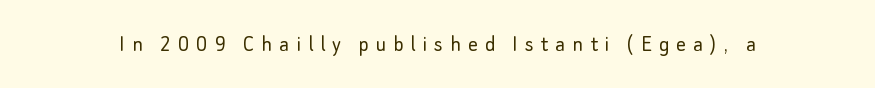
Q: Is the text bold? A: No.
Q: Is the text italic (slanted)? A: No, it is upright.
Q: Is the text underlined? A: No.
Q: Is the spacing between letters normal or unusually wide? A: Unusually wide.
